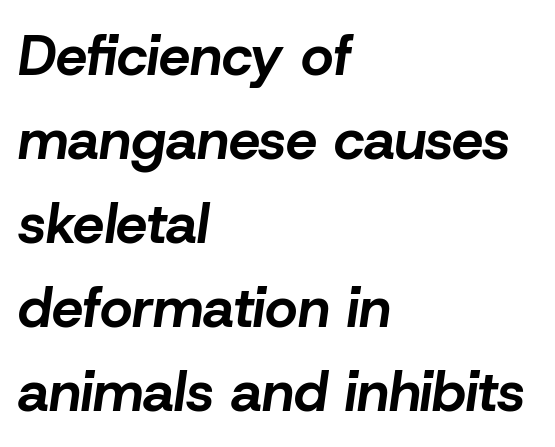
The image shows 56 px bold type, italic (leaning right); set left-aligned, normal line spacing (1.5x), normal letter spacing, not underlined; low stroke contrast and a medium x-height.
